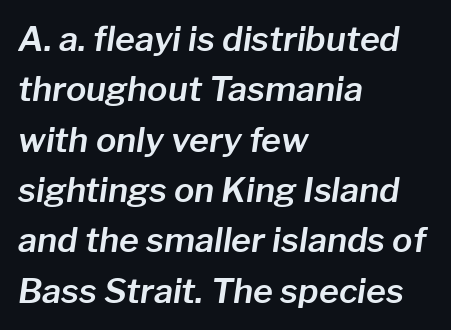
{"italic": "yes", "lean": "right", "slant_degrees": 8, "width": "normal", "stroke_contrast": "low", "x_height": "medium", "monospaced": "no", "underline": "no", "align": "left", "line_spacing": "normal", "line_spacing_ratio": 1.48, "letter_spacing": "normal", "letter_spacing_em": 0.0, "glyph_px": 34}
